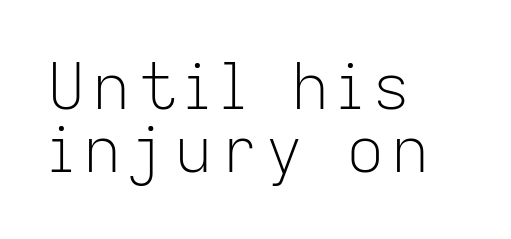
The image shows 64 px light sans-serif type, upright; set left-aligned, tight line spacing (0.99x), not underlined; low stroke contrast and a medium x-height.
